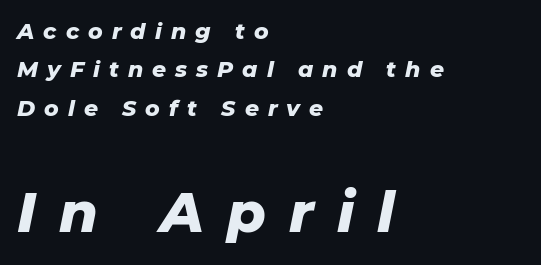
The gaps between neighbouring characters are conspicuously large. It's the slanting kind of type. Block two is the big one; block one sits smaller above it. The passage is arranged the way most books set body copy — flush left.
